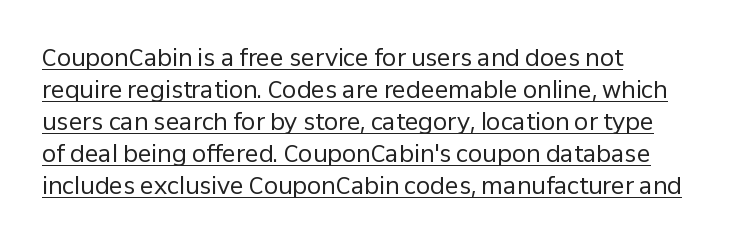
Q: Is the text bold? A: No.
Q: Is the text italic (slanted)? A: No, it is upright.
Q: Is the text underlined? A: Yes.
Q: How is the paragraph aligned? A: Left-aligned.
Q: Is the spacing between letters normal or unusually wide? A: Normal.
Q: Is the spacing between lines tight, normal or loose? A: Normal.
